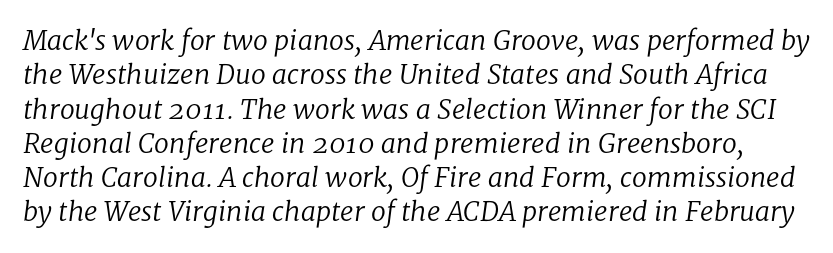
Here the glyphs are tracked normally, forming tight word shapes. This rendering features lettering with no underline. Unbolded letterforms with no extra heft. What's the leading like? Ordinary, nothing unusual. Quick note: italic.
